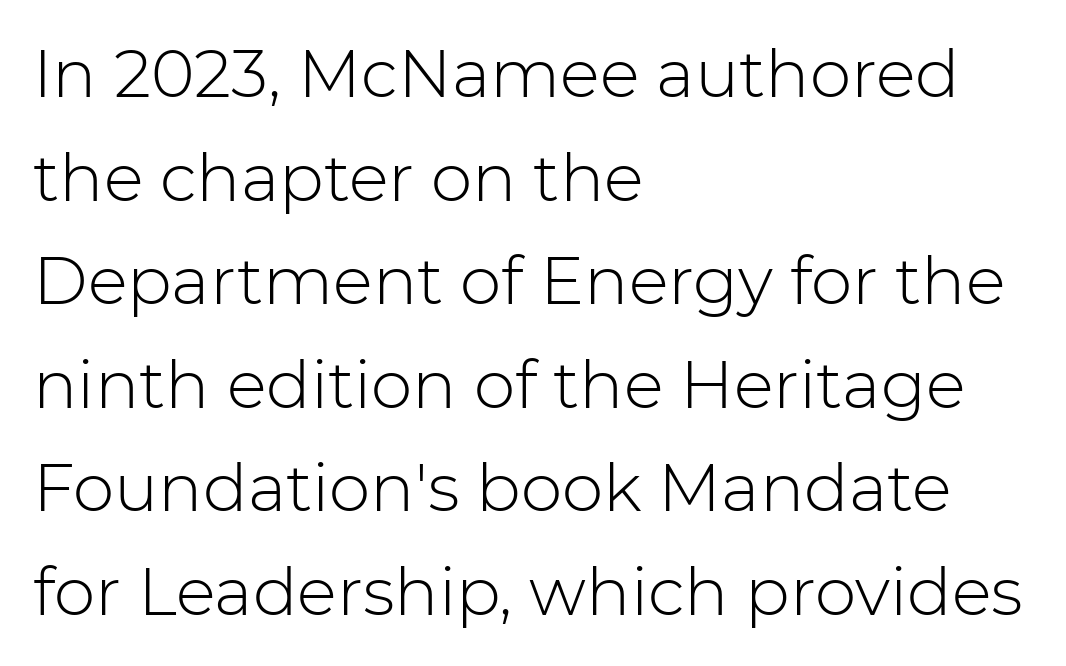
Q: Is the text bold? A: No.
Q: Is the text italic (slanted)? A: No, it is upright.
Q: Is the typeface a serif or a sans-serif typeface? A: Sans-serif.
Q: Is the text underlined? A: No.
Q: How is the paragraph aligned? A: Left-aligned.
Q: Is the spacing between letters normal or unusually wide? A: Normal.
Q: Is the spacing between lines tight, normal or loose? A: Normal.
Q: Width (condensed, normal, or wide)? A: Normal.
Q: Stroke contrast? A: Low.
Q: x-height? A: Medium.
Q: Monospaced? A: No.
